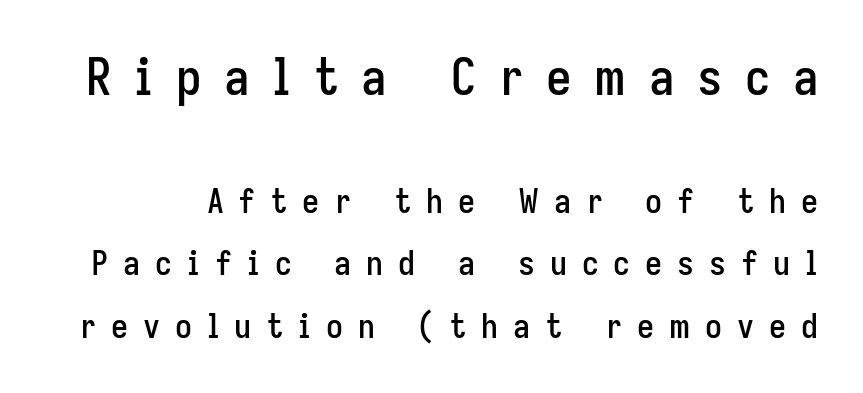
The image shows 51 px condensed sans-serif type, upright; set line spacing 1.84x, unusually wide letter spacing (+0.44 em), not underlined; the first (top) block is 1.5x larger; low stroke contrast and a medium x-height.
